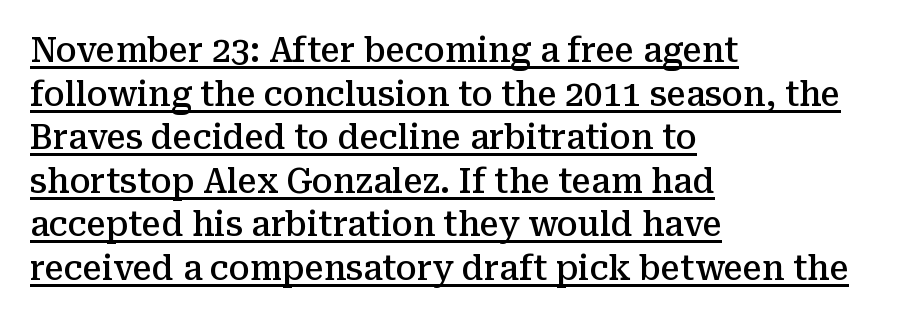
{"serif": "yes", "italic": "no", "bold": "semi", "weight": "semibold", "width": "normal", "stroke_contrast": "medium", "x_height": "medium", "monospaced": "no", "underline": "yes", "align": "left", "line_spacing": "normal", "line_spacing_ratio": 1.28, "letter_spacing": "normal", "letter_spacing_em": 0.0, "glyph_px": 34}
